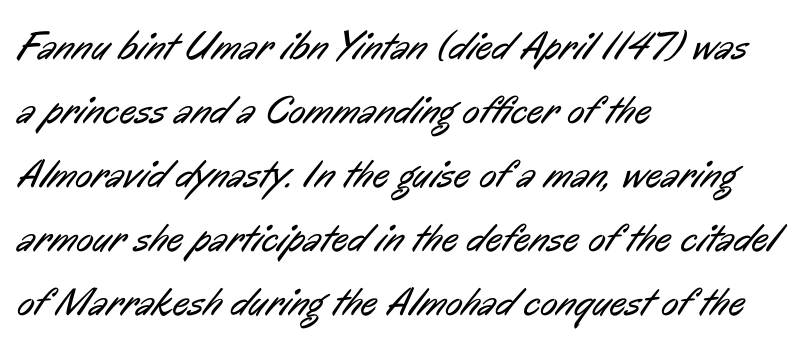
{"serif": "no", "bold": "no", "weight": "regular", "width": "condensed", "stroke_contrast": "low", "x_height": "medium", "monospaced": "no", "underline": "no", "align": "left", "line_spacing": "normal", "line_spacing_ratio": 1.6, "letter_spacing": "normal", "letter_spacing_em": 0.0, "glyph_px": 40}
